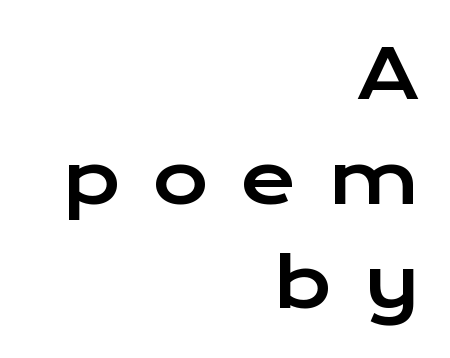
You could not count columns in this text — the font is proportionally spaced. The font family rendered here belongs to the sans-serif group. Teacher's note: observe the even right margin — that is flush-right alignment. Is the letter spacing exaggerated? Yes — the characters are pushed far apart.
